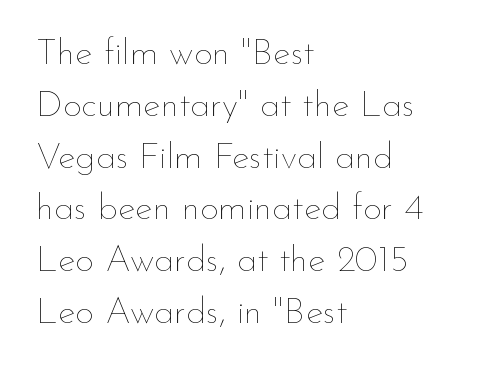
{"italic": "no", "bold": "no", "weight": "thin", "width": "normal", "stroke_contrast": "low", "x_height": "small", "monospaced": "no", "underline": "no", "align": "left", "line_spacing": "normal", "line_spacing_ratio": 1.4, "letter_spacing": "normal", "letter_spacing_em": 0.0, "glyph_px": 37}
